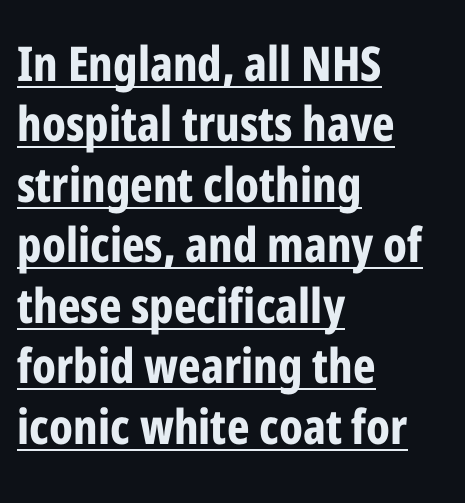
The vertical gap from one line to the next is medium. The lines are quadded left. Spacing verdict: proportional, widths tailored to each character. Set as a true bold cut, around the 700 mark. Glyph-to-glyph distance matches everyday printed text. Grotesque or geometric, the face here clearly has no serifs.
